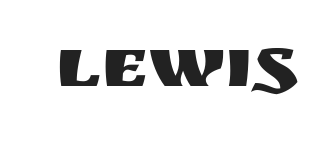
The image shows 72 px sans-serif type, upright; set normal letter spacing, not underlined; medium stroke contrast and a large x-height.
